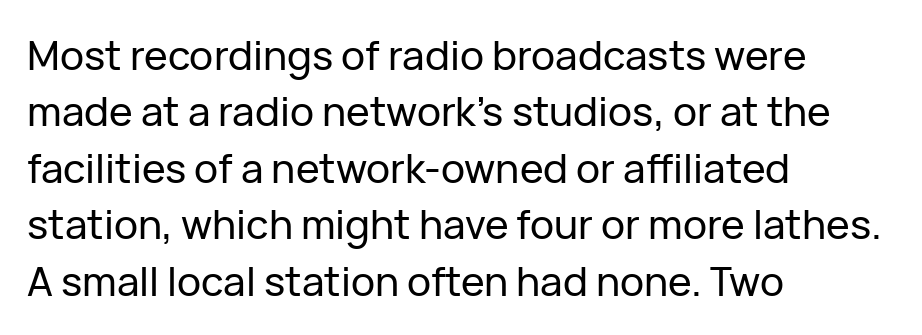
The image shows 40 px sans-serif type, upright; set left-aligned, normal line spacing (1.41x), normal letter spacing, not underlined; low stroke contrast and a medium x-height.
